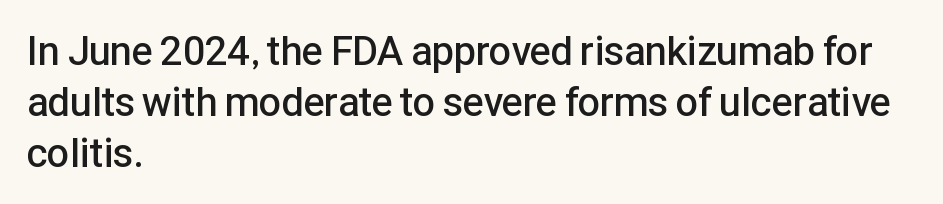
{"serif": "no", "italic": "no", "bold": "semi", "weight": "semibold", "width": "normal", "stroke_contrast": "low", "x_height": "medium", "monospaced": "no", "underline": "no", "align": "left", "line_spacing": "normal", "line_spacing_ratio": 1.27, "letter_spacing": "normal", "letter_spacing_em": 0.0, "glyph_px": 40}
